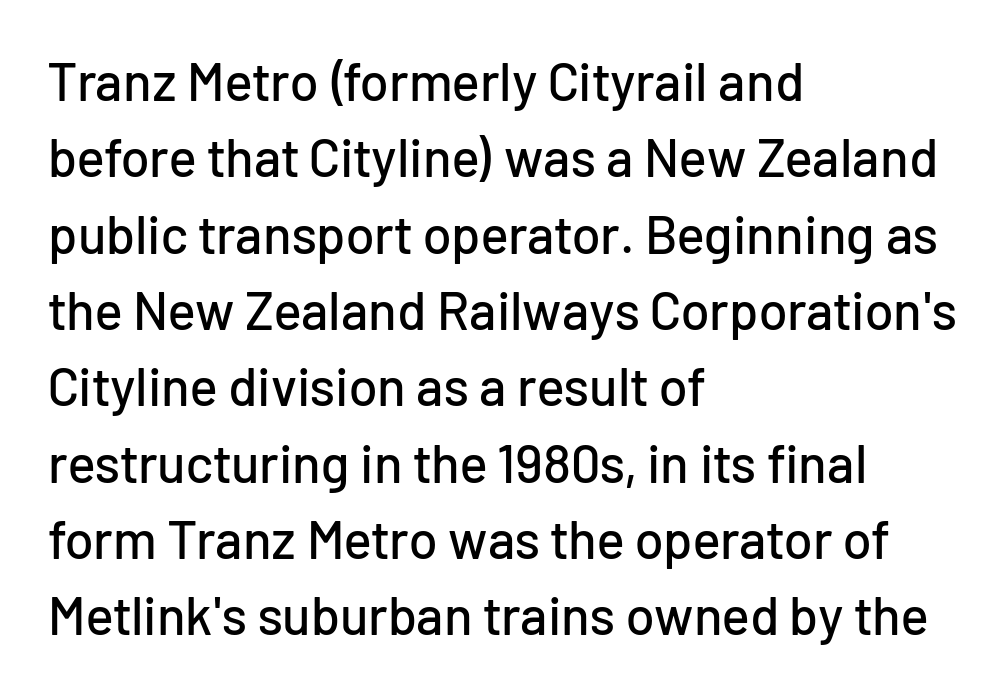
Does the leading feel generous? No, just average. Plain, unruled lines of type. The lettering holds an erect, upright posture throughout. A typesetter would call this proportional, since set widths differ per character. Each word holds together tightly as a unit, with standard inter-letter gaps.
